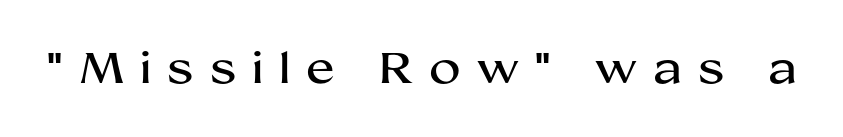
Q: Is the text italic (slanted)? A: No, it is upright.
Q: Is the text underlined? A: No.
Q: Is the spacing between letters normal or unusually wide? A: Unusually wide.
Q: Width (condensed, normal, or wide)? A: Wide.
Q: Stroke contrast? A: Medium.
Q: x-height? A: Medium.
Q: Monospaced? A: No.
